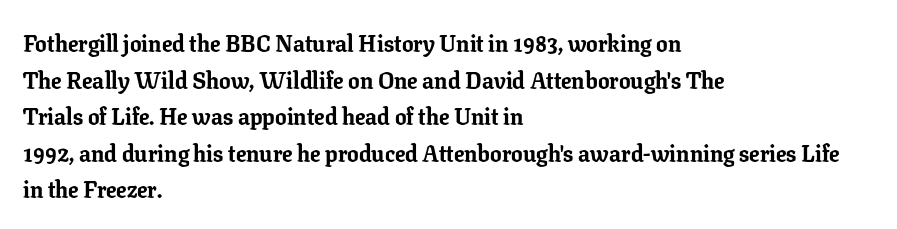
Visually the block forms a straight wall on the left and a jagged coastline on the right. The letters are bold, with thick, heavy strokes. The gap between lines stays unmarked. This sample keeps an unexceptional amount of space between lines. The horizontal fit of the characters is conventional and even. Vertical strokes here are truly vertical.
